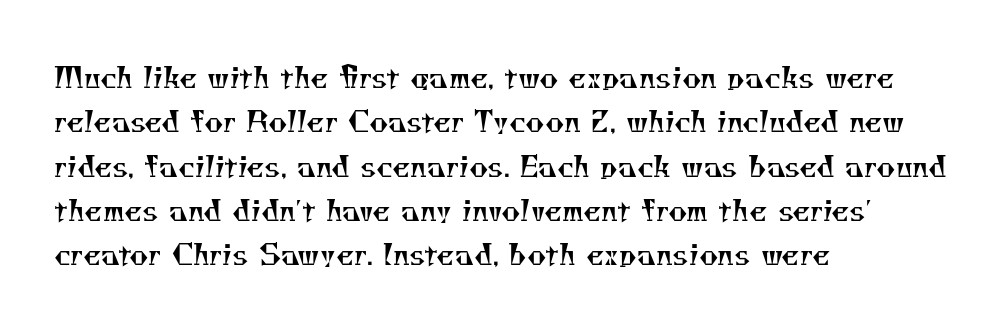
Words float on clear page, feet unadorned. Varying glyph widths throughout — classic text-font behaviour. Is this a sans? No — the strokes have serifs. Is the letter spacing exaggerated? No — it looks like the ordinary default.
